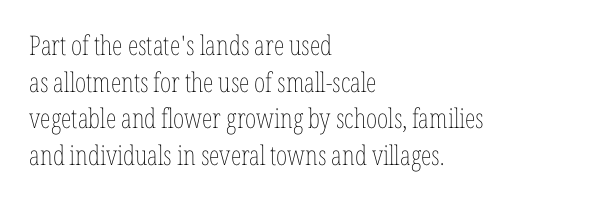
Reading down the block, your eye returns to a fixed left position each line. Do the letters lean? They stand straight. The strip under each line holds only bare page. Bold? No — there's no thickening of the strokes. Line spacing here is normal. Glyph-to-glyph distance matches everyday printed text.
